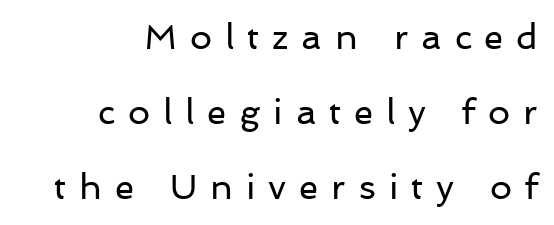
Does extra space separate the letters? Yes, quite a lot of it. Spacing verdict: proportional, widths tailored to each character. The characters are drawn with everyday or finer stroke widths. Compared with a flush-left layout, this one pins lines to the opposite, right side. The text was rendered using a sans face with plain stroke endings.
